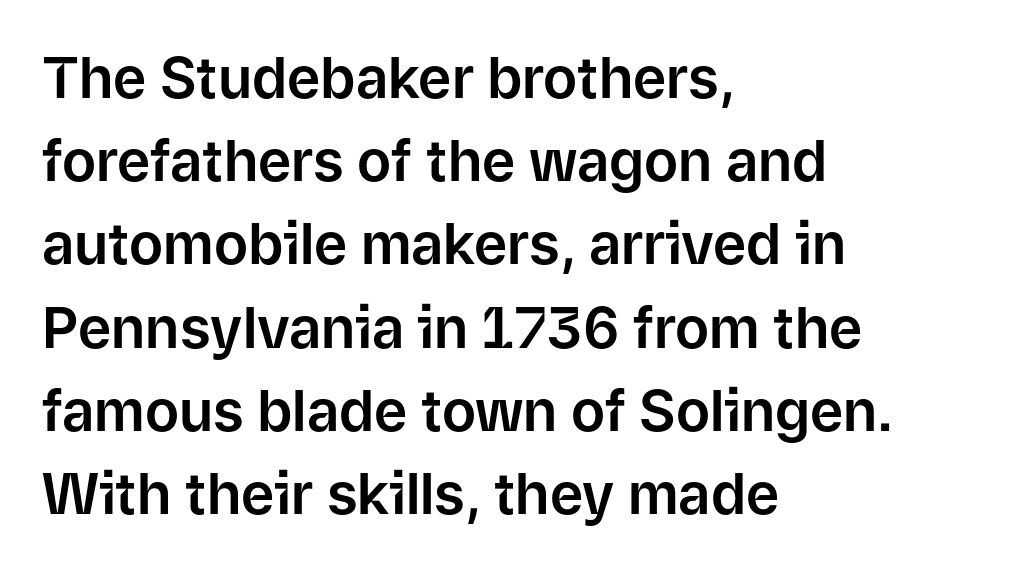
{"serif": "no", "italic": "no", "width": "normal", "stroke_contrast": "low", "x_height": "medium", "monospaced": "no", "underline": "no", "align": "left", "line_spacing": "normal", "line_spacing_ratio": 1.46, "letter_spacing": "normal", "letter_spacing_em": 0.0, "glyph_px": 57}
